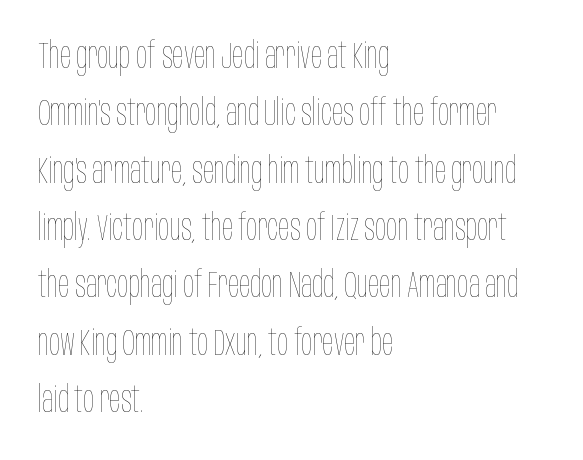
The image shows 37 px thin, condensed type, upright; set left-aligned, normal line spacing (1.55x), normal letter spacing, not underlined; low stroke contrast and a large x-height.
